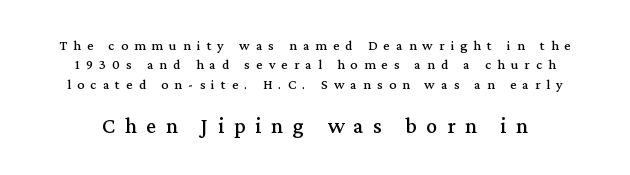
A student would notice the bottom passage is typeset larger than what precedes it. Descenders are the only things crossing below the line. A normal amount of white space separates one row of letters from the next. This rendering widens character spacing well past its baseline value.
